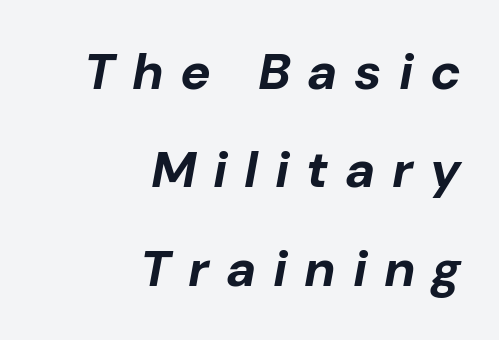
Q: Is the text bold? A: Yes.
Q: Is the text italic (slanted)? A: Yes, it leans right by about 10 degrees.
Q: Is the text underlined? A: No.
Q: How is the paragraph aligned? A: Right-aligned.
Q: Is the spacing between letters normal or unusually wide? A: Unusually wide.
Q: Is the spacing between lines tight, normal or loose? A: Loose.
Q: Width (condensed, normal, or wide)? A: Normal.
Q: Stroke contrast? A: Low.
Q: x-height? A: Medium.
Q: Monospaced? A: No.
